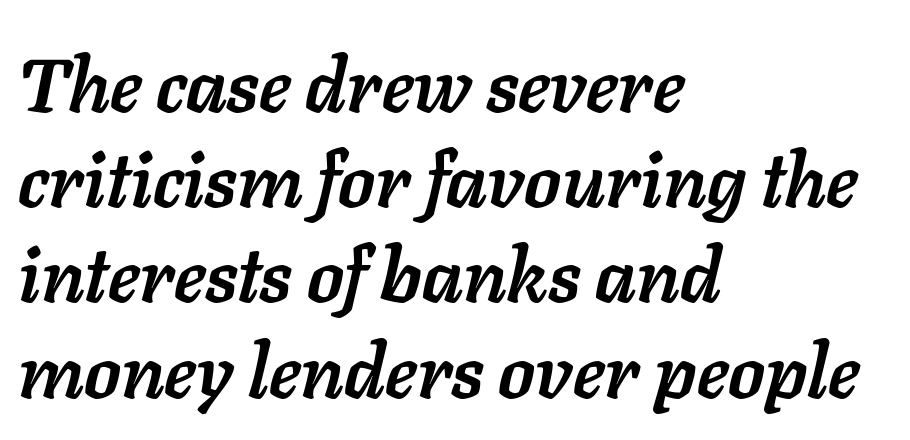
Q: Is the text bold? A: Yes.
Q: Is the text italic (slanted)? A: Yes, it leans right by about 11 degrees.
Q: Is the text underlined? A: No.
Q: How is the paragraph aligned? A: Left-aligned.
Q: Is the spacing between letters normal or unusually wide? A: Normal.
Q: Is the spacing between lines tight, normal or loose? A: Normal.
Q: Width (condensed, normal, or wide)? A: Normal.
Q: Stroke contrast? A: Low.
Q: x-height? A: Medium.
Q: Monospaced? A: No.
